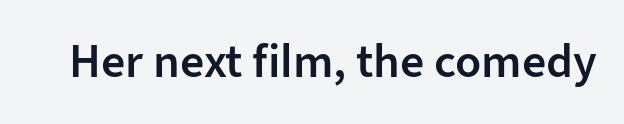
{"serif": "no", "italic": "no", "bold": "semi", "weight": "semibold", "width": "normal", "stroke_contrast": "low", "x_height": "medium", "monospaced": "no", "underline": "no", "letter_spacing": "normal", "letter_spacing_em": 0.0, "glyph_px": 48}
